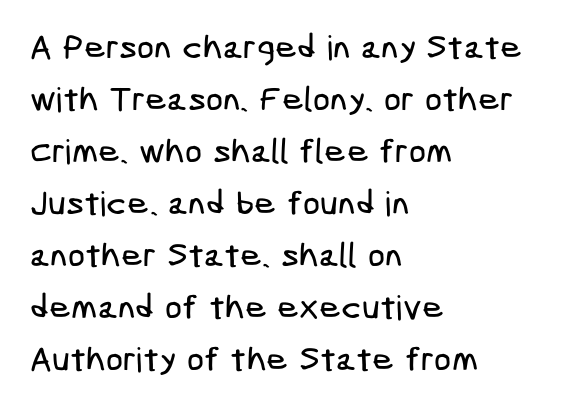
{"serif": "no", "width": "condensed", "stroke_contrast": "low", "x_height": "medium", "underline": "no", "align": "left", "line_spacing": "normal", "line_spacing_ratio": 1.53, "letter_spacing": "normal", "letter_spacing_em": 0.0, "glyph_px": 34}
